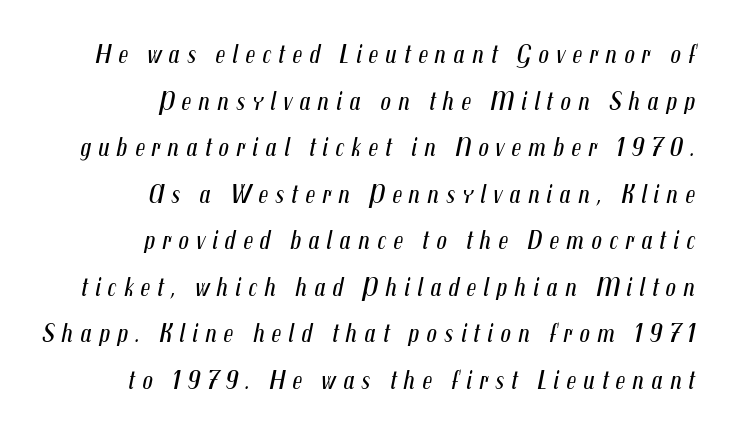
No word sits above an underline. Is this a heavy cut? Hardly; it is regular or lighter. Compared with typical body copy, the letter spacing here is much looser. These lines were composed using italics.
